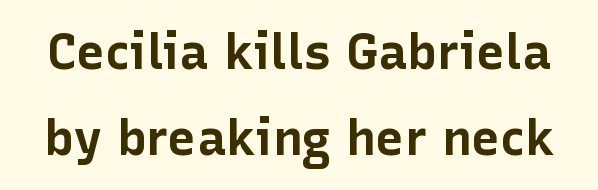
Q: Is the text bold? A: Yes.
Q: Is the text italic (slanted)? A: No, it is upright.
Q: Is the typeface a serif or a sans-serif typeface? A: Sans-serif.
Q: Is the text underlined? A: No.
Q: Is the spacing between letters normal or unusually wide? A: Normal.
Q: Width (condensed, normal, or wide)? A: Normal.
Q: Stroke contrast? A: Low.
Q: x-height? A: Medium.
Q: Monospaced? A: No.
